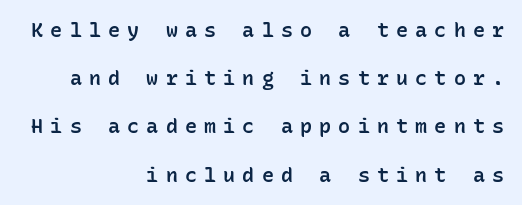
The image shows 20 px text type, upright; set right-aligned, loose line spacing (2.41x), unusually wide letter spacing (+0.36 em), not underlined.
